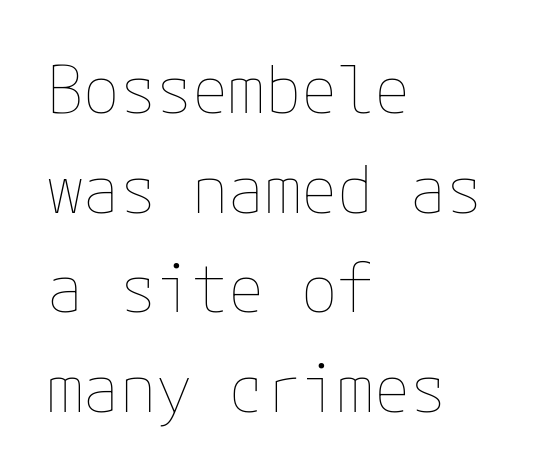
Style check: upright. Alignment: flush left. Nobody touched the tracking dial on this one. A normal amount of white space separates one row of letters from the next. The foot of each line stays bare and open.
